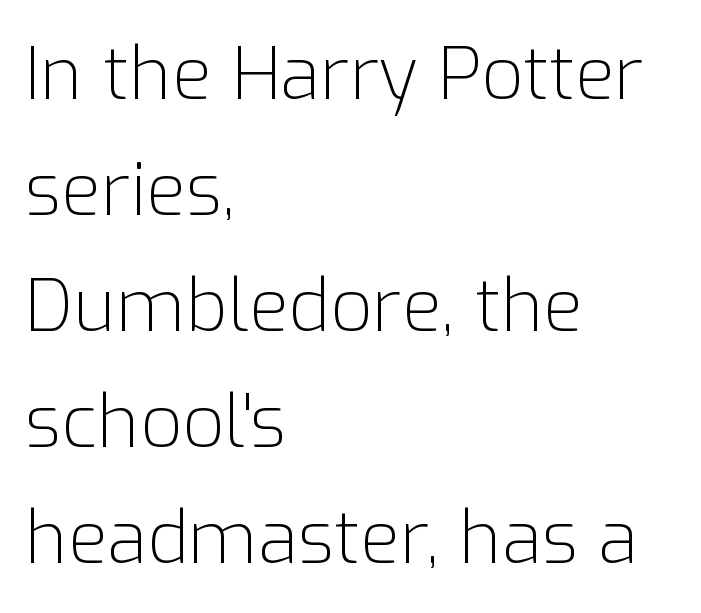
The image shows 73 px light sans-serif type, upright; set left-aligned, normal line spacing (1.59x), normal letter spacing, not underlined; low stroke contrast and a medium x-height.
